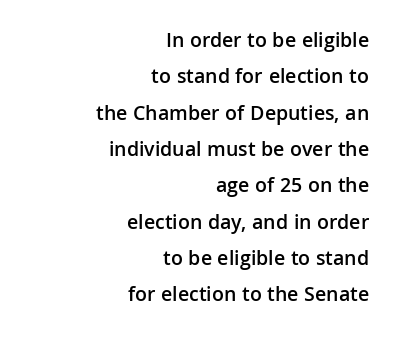
Q: Is the text bold? A: Semi-bold.
Q: Is the text italic (slanted)? A: No, it is upright.
Q: Is the text underlined? A: No.
Q: How is the paragraph aligned? A: Right-aligned.
Q: Is the spacing between letters normal or unusually wide? A: Normal.
